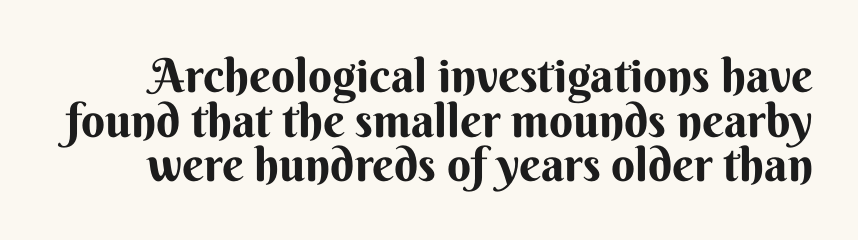
Honestly, the rows look squashed on top of each other. This is the regular roman posture of the typeface. Typesetter's note: full bold, strokes at maximum text heaviness. Think of a printed novel: that variable character pitch is what you see here. Tracking here is standard; glyphs follow each other at the usual distance.
